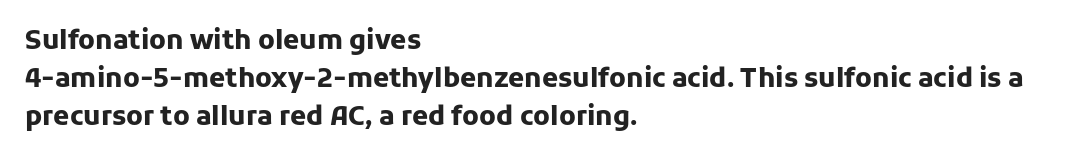
The image shows 26 px bold type, upright; set left-aligned, normal line spacing (1.46x), normal letter spacing, not underlined.
